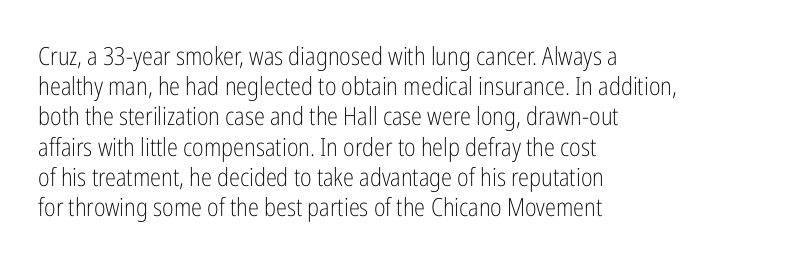
{"italic": "no", "bold": "no", "underline": "no", "align": "left", "line_spacing_ratio": 1.21, "letter_spacing": "normal", "letter_spacing_em": 0.0, "glyph_px": 25}
